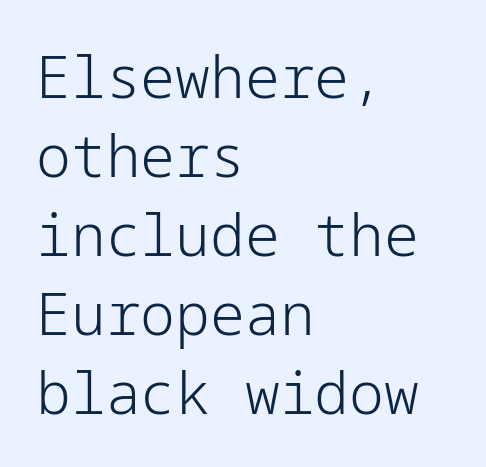
The image shows 58 px light sans-serif type, upright; set left-aligned, normal line spacing (1.36x), normal letter spacing, not underlined; low stroke contrast and a medium x-height.
